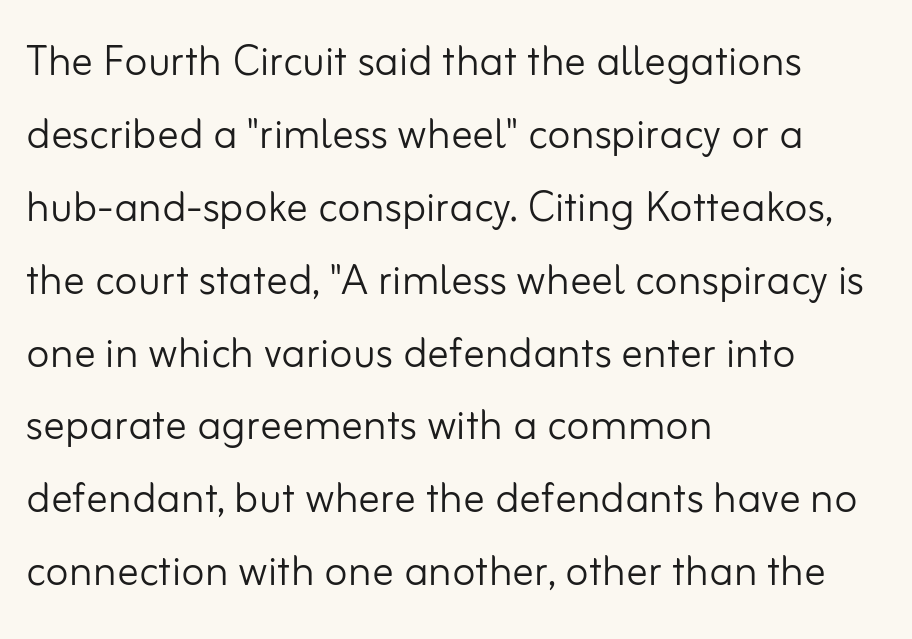
Q: Is the text bold? A: No.
Q: Is the text italic (slanted)? A: No, it is upright.
Q: Is the typeface a serif or a sans-serif typeface? A: Sans-serif.
Q: Is the text underlined? A: No.
Q: How is the paragraph aligned? A: Left-aligned.
Q: Is the spacing between letters normal or unusually wide? A: Normal.
Q: Is the spacing between lines tight, normal or loose? A: Normal.
Q: Width (condensed, normal, or wide)? A: Normal.
Q: Stroke contrast? A: Low.
Q: x-height? A: Small.
Q: Monospaced? A: No.
